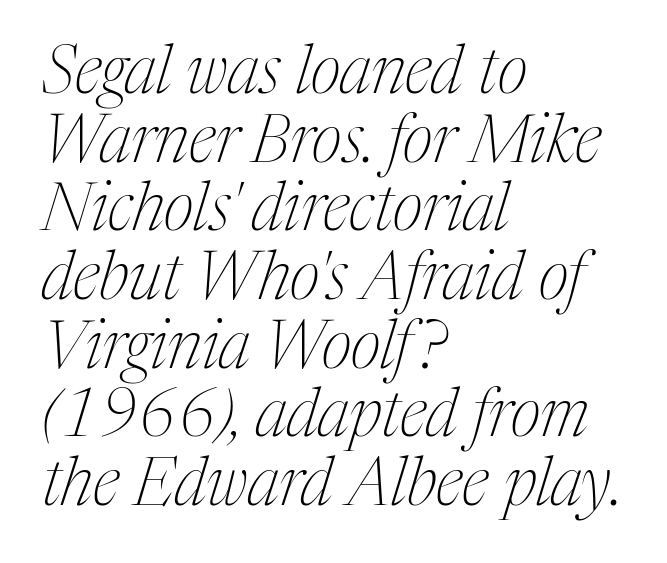
Plain, unruled lines of type. This reads as an unemphasized weight, regular at the heaviest. Are there feet on the stems? There are — it's a serif. Rows of type sit shoulder to shoulder in the vertical direction.
